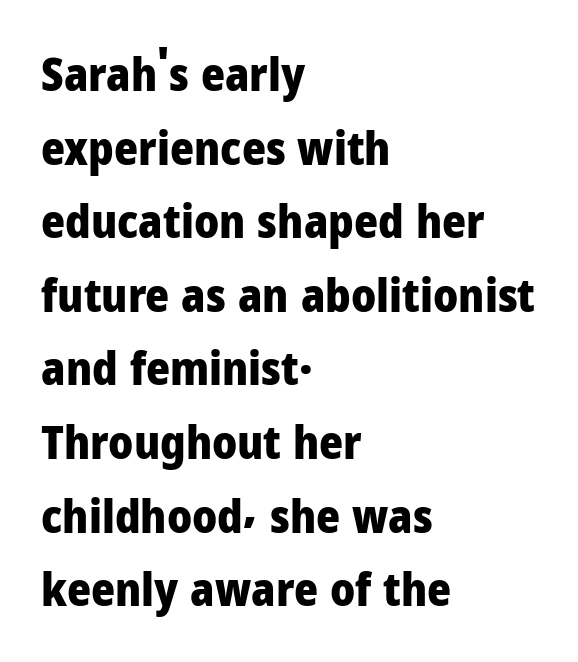
Q: Is the text bold? A: Yes.
Q: Is the text italic (slanted)? A: No, it is upright.
Q: Is the typeface a serif or a sans-serif typeface? A: Sans-serif.
Q: Is the text underlined? A: No.
Q: How is the paragraph aligned? A: Left-aligned.
Q: Is the spacing between letters normal or unusually wide? A: Normal.
Q: Is the spacing between lines tight, normal or loose? A: Normal.
Q: Width (condensed, normal, or wide)? A: Normal.
Q: Stroke contrast? A: Low.
Q: x-height? A: Medium.
Q: Monospaced? A: No.
